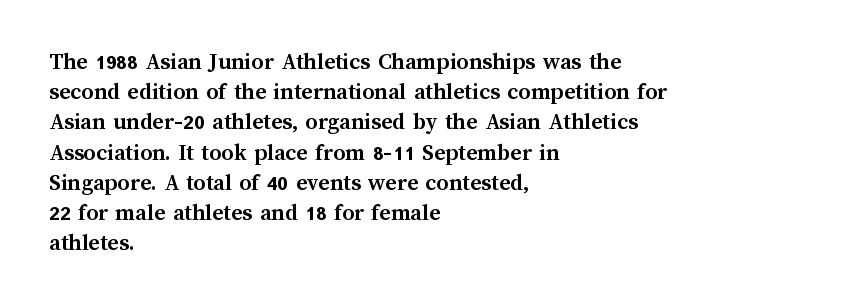
The image shows 24 px bold type, upright; set left-aligned, normal line spacing (1.26x), normal letter spacing, not underlined.
